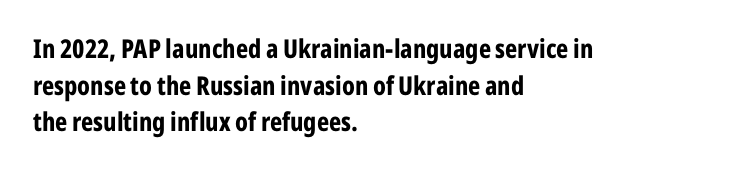
{"italic": "no", "bold": "yes", "underline": "no", "align": "left", "line_spacing": "normal", "line_spacing_ratio": 1.41, "letter_spacing": "normal", "letter_spacing_em": 0.0, "glyph_px": 26}
